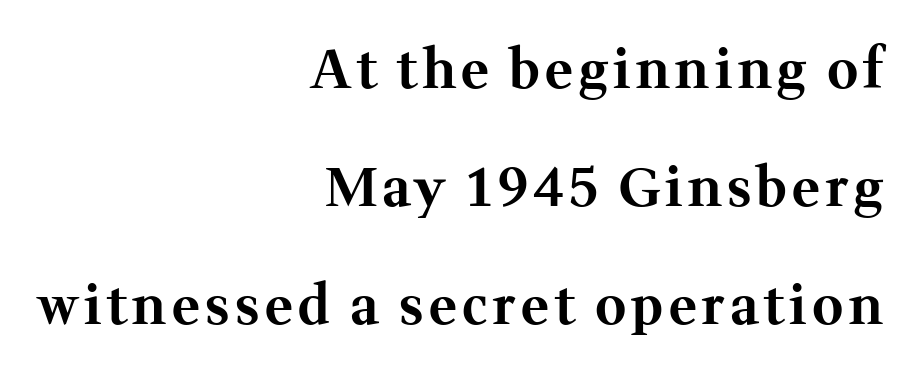
Q: Is the text bold? A: Yes.
Q: Is the text italic (slanted)? A: No, it is upright.
Q: Is the typeface a serif or a sans-serif typeface? A: Serif.
Q: Is the text underlined? A: No.
Q: How is the paragraph aligned? A: Right-aligned.
Q: Is the spacing between lines tight, normal or loose? A: Loose.
Q: Width (condensed, normal, or wide)? A: Normal.
Q: Stroke contrast? A: Medium.
Q: x-height? A: Medium.
Q: Monospaced? A: No.
